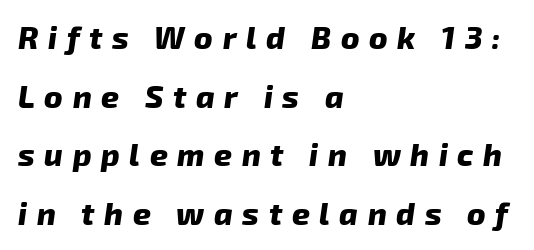
{"italic": "yes", "lean": "right", "slant_degrees": 8, "bold": "yes", "weight": "heavy", "width": "normal", "stroke_contrast": "low", "x_height": "medium", "monospaced": "no", "underline": "no", "align": "left", "line_spacing_ratio": 1.89, "letter_spacing": "wide", "letter_spacing_em": 0.31, "glyph_px": 31}
